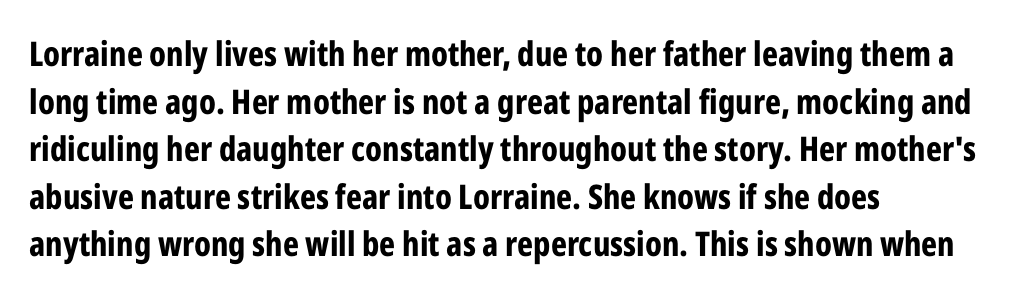
Q: Is the text bold? A: Yes.
Q: Is the text italic (slanted)? A: No, it is upright.
Q: Is the typeface a serif or a sans-serif typeface? A: Sans-serif.
Q: Is the text underlined? A: No.
Q: How is the paragraph aligned? A: Left-aligned.
Q: Is the spacing between letters normal or unusually wide? A: Normal.
Q: Is the spacing between lines tight, normal or loose? A: Normal.
Q: Width (condensed, normal, or wide)? A: Condensed.
Q: Stroke contrast? A: Low.
Q: x-height? A: Medium.
Q: Monospaced? A: No.
